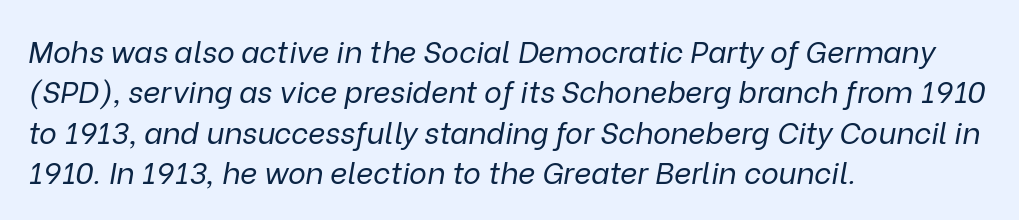
Q: Is the text bold? A: No.
Q: Is the text italic (slanted)? A: Yes, it leans right by about 9 degrees.
Q: Is the text underlined? A: No.
Q: How is the paragraph aligned? A: Left-aligned.
Q: Is the spacing between letters normal or unusually wide? A: Normal.
Q: Is the spacing between lines tight, normal or loose? A: Normal.
Q: Width (condensed, normal, or wide)? A: Normal.
Q: Stroke contrast? A: Low.
Q: x-height? A: Medium.
Q: Monospaced? A: No.
